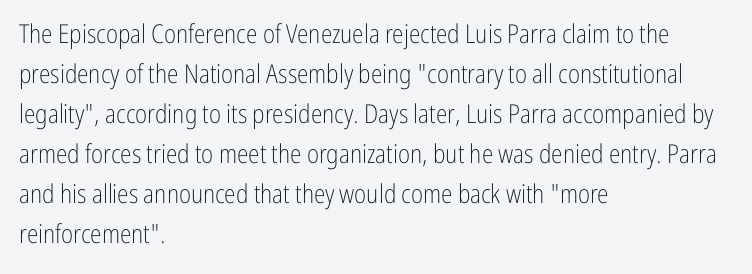
{"italic": "no", "bold": "no", "underline": "no", "align": "left", "line_spacing": "normal", "line_spacing_ratio": 1.54, "letter_spacing": "normal", "letter_spacing_em": 0.0, "glyph_px": 26}
